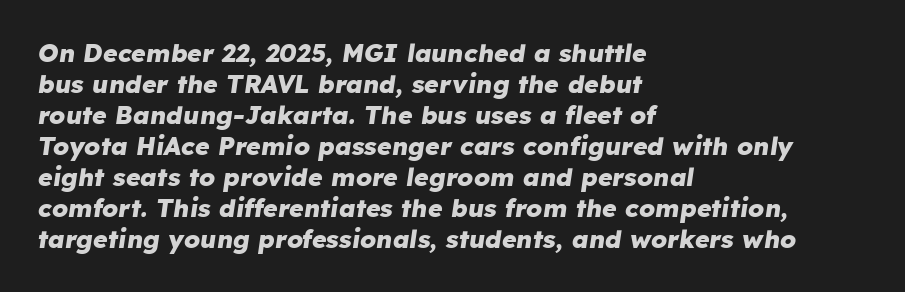
{"italic": "yes", "lean": "right", "slant_degrees": 8, "bold": "yes", "underline": "no", "align": "left", "line_spacing_ratio": 1.24, "letter_spacing": "normal", "letter_spacing_em": 0.0, "glyph_px": 25}
